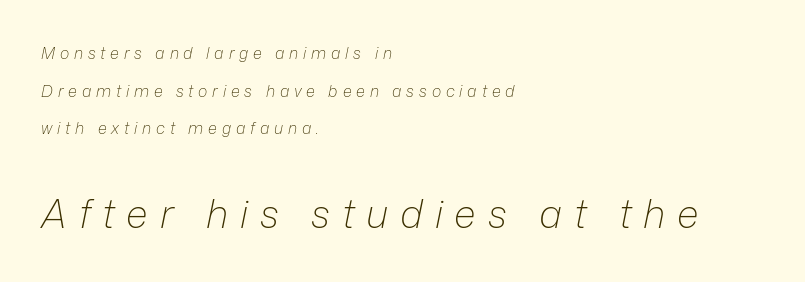
Substantial extra tracking has been applied to these lines. Airy leading. This sample is left-justified, so line endings fall wherever the words run out. You could not count columns in this text — the font is proportionally spaced. Slant detected: the letters are inclined. The face looks like a standard text weight, possibly lighter.
